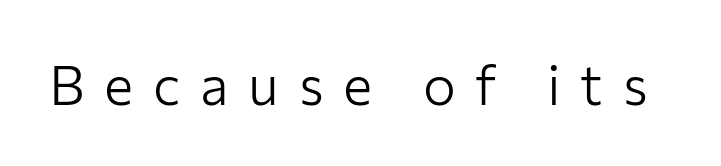
Q: Is the text bold? A: No.
Q: Is the text italic (slanted)? A: No, it is upright.
Q: Is the typeface a serif or a sans-serif typeface? A: Sans-serif.
Q: Is the text underlined? A: No.
Q: Is the spacing between letters normal or unusually wide? A: Unusually wide.
Q: Width (condensed, normal, or wide)? A: Normal.
Q: Stroke contrast? A: Low.
Q: x-height? A: Medium.
Q: Monospaced? A: No.
